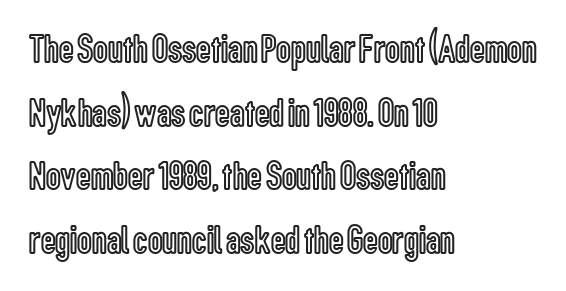
{"italic": "no", "width": "condensed", "x_height": "medium", "monospaced": "no", "underline": "no", "align": "left", "line_spacing": "normal", "line_spacing_ratio": 1.55, "letter_spacing": "normal", "letter_spacing_em": 0.0, "glyph_px": 41}
